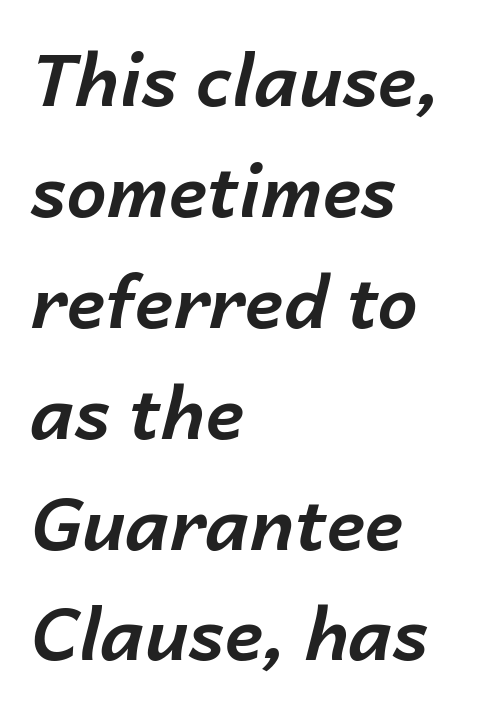
Rule under the text: the space is simply empty. How heavy is the stroke? Heavy — this is a bold. This sample is left-justified, so line endings fall wherever the words run out. Think of a printed novel: that variable character pitch is what you see here.
